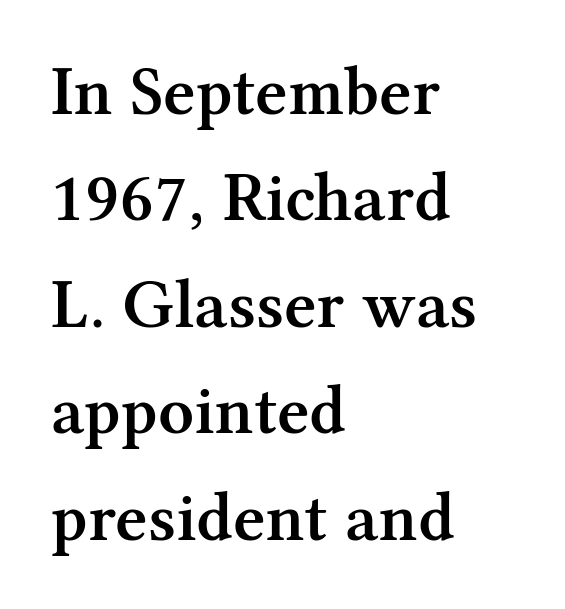
Q: Is the text bold? A: Semi-bold.
Q: Is the text italic (slanted)? A: No, it is upright.
Q: Is the typeface a serif or a sans-serif typeface? A: Serif.
Q: Is the text underlined? A: No.
Q: How is the paragraph aligned? A: Left-aligned.
Q: Is the spacing between letters normal or unusually wide? A: Normal.
Q: Is the spacing between lines tight, normal or loose? A: Normal.
Q: Width (condensed, normal, or wide)? A: Normal.
Q: Stroke contrast? A: Medium.
Q: x-height? A: Medium.
Q: Monospaced? A: No.
